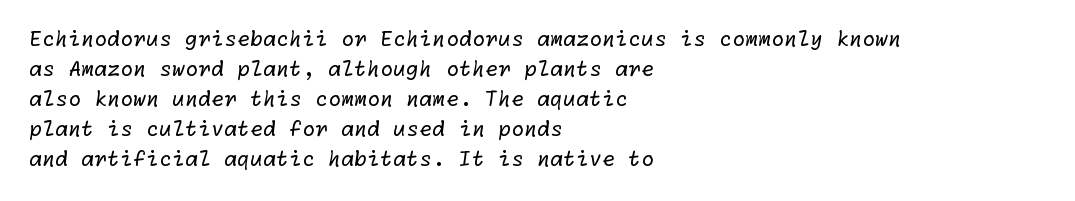
Q: Is the text bold? A: No.
Q: Is the text underlined? A: No.
Q: How is the paragraph aligned? A: Left-aligned.
Q: Is the spacing between letters normal or unusually wide? A: Normal.
Q: Is the spacing between lines tight, normal or loose? A: Normal.
